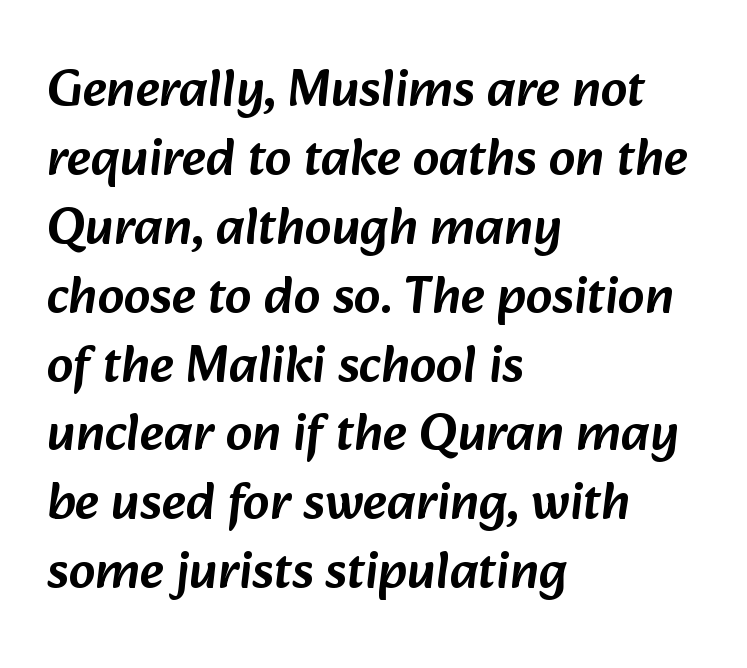
Q: Is the typeface a serif or a sans-serif typeface? A: Sans-serif.
Q: Is the text underlined? A: No.
Q: How is the paragraph aligned? A: Left-aligned.
Q: Is the spacing between letters normal or unusually wide? A: Normal.
Q: Is the spacing between lines tight, normal or loose? A: Normal.
Q: Width (condensed, normal, or wide)? A: Normal.
Q: Stroke contrast? A: Low.
Q: x-height? A: Medium.
Q: Monospaced? A: No.
